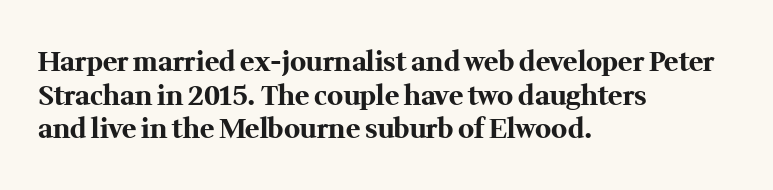
Its strokes are broad and dark, the hallmark of bold type. It's the straight-up-and-down kind of type. Regular leading. Caption: standard tracking, unaltered.
